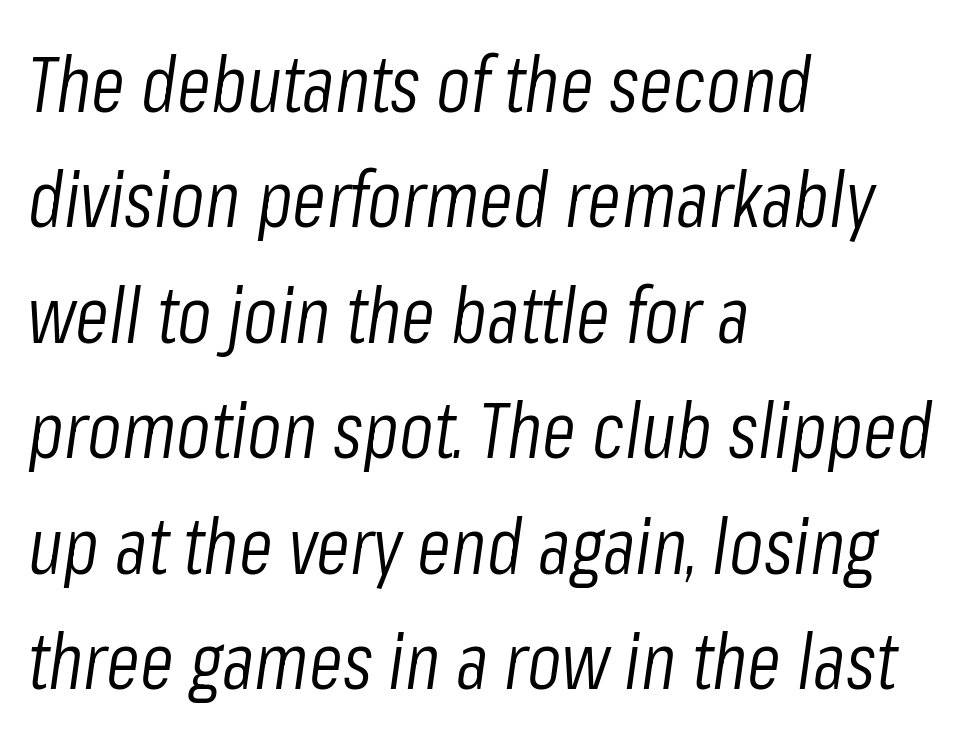
Descenders hang freely into open space. When letters slant like this, we call the style italic. Stems here are at most as thick as an everyday book face. The passage shown stacks its lines at a standard gap.
